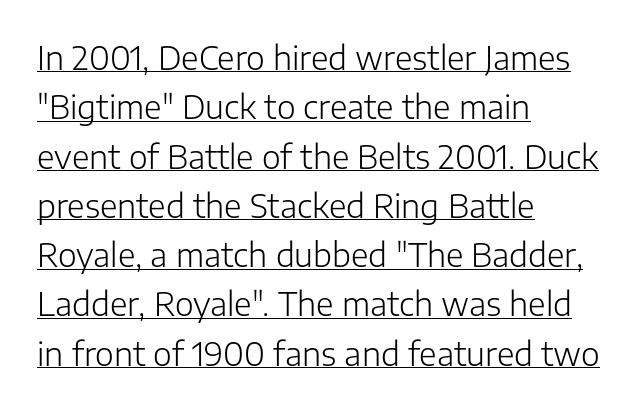
Stems and bowls with no extra thickness — not bold. Look at the tracking — it's just the regular setting, nothing added. Summary of vertical rhythm: regular, with standard interline spacing. The glyphs are accompanied by a horizontal stroke just below them.
